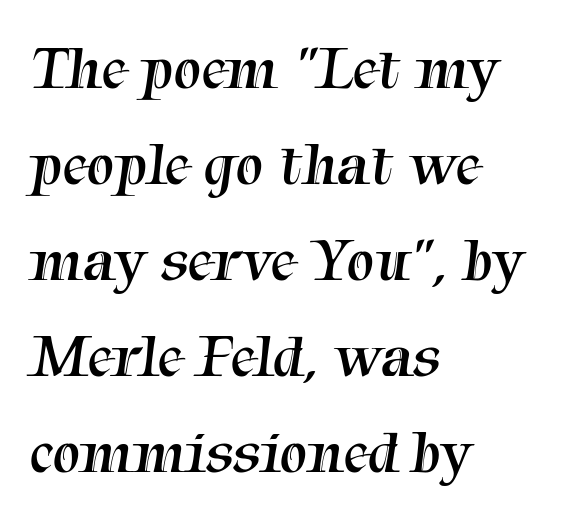
The image shows 62 px regular-weight serif type; set left-aligned, normal line spacing (1.55x), normal letter spacing, not underlined; medium stroke contrast and a medium x-height.
